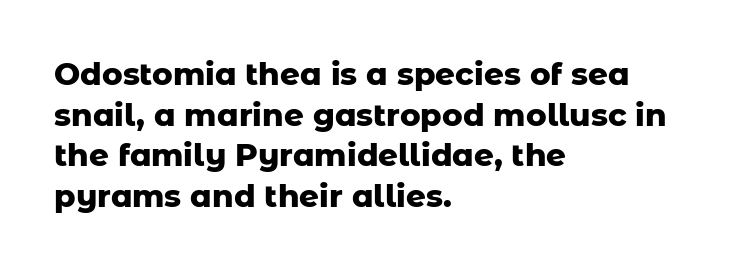
Q: Is the text bold? A: Yes.
Q: Is the text italic (slanted)? A: No, it is upright.
Q: Is the typeface a serif or a sans-serif typeface? A: Sans-serif.
Q: Is the text underlined? A: No.
Q: How is the paragraph aligned? A: Left-aligned.
Q: Is the spacing between letters normal or unusually wide? A: Normal.
Q: Is the spacing between lines tight, normal or loose? A: Normal.
Q: Width (condensed, normal, or wide)? A: Normal.
Q: Stroke contrast? A: Low.
Q: x-height? A: Medium.
Q: Monospaced? A: No.
